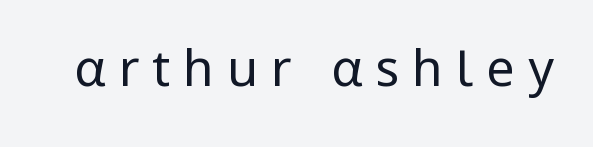
The strokes are not fattened; the text isn't bold. Spacing verdict: proportional, widths tailored to each character. Posture: straight, roman, zero tilt. Is this a sans? Yes — the strokes have no serifs. Display-style spreading of the glyphs; the letterfit is very open. Any mark beneath the type? The region is blank.
